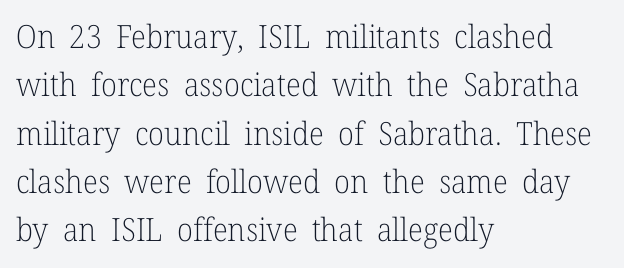
{"serif": "yes", "italic": "no", "bold": "no", "weight": "light", "width": "normal", "stroke_contrast": "low", "x_height": "medium", "monospaced": "no", "underline": "no", "align": "left", "line_spacing": "normal", "line_spacing_ratio": 1.51, "letter_spacing": "normal", "letter_spacing_em": 0.0, "glyph_px": 32}
